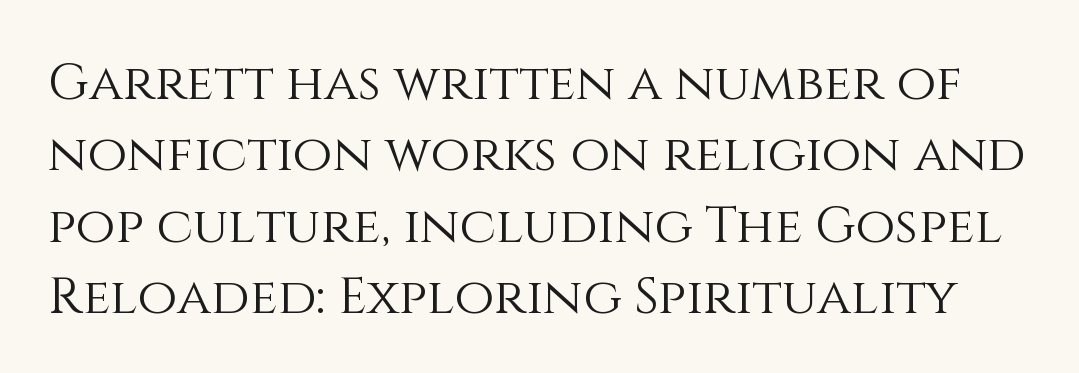
This is the regular roman posture of the typeface. Each stroke keeps to a modest, everyday thickness or less. The foot of each line stays bare and open. Does extra space separate the letters? No, they use regular spacing. How would I describe the line gaps? Plain and ordinary.
